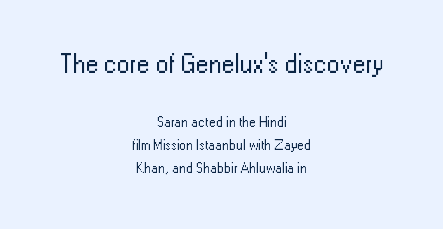
Between these two stacked blocks, the higher one wins on size. A student would call this center alignment; a typographer would say set centered. Only glyphs here, with clear space below each row. The vertical gap from one line to the next is medium. Glyph-to-glyph distance matches everyday printed text. The letters stand straight up with perfectly vertical stems.
